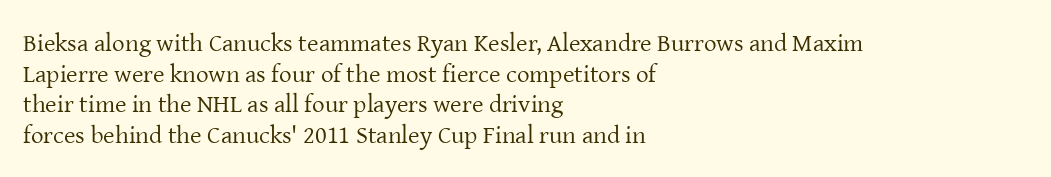
The letters look calm and open, with moderate or lighter stems. Descenders are the only things crossing below the line. Left-aligned paragraph, ragged on the right. Short note: letters normally spaced.
